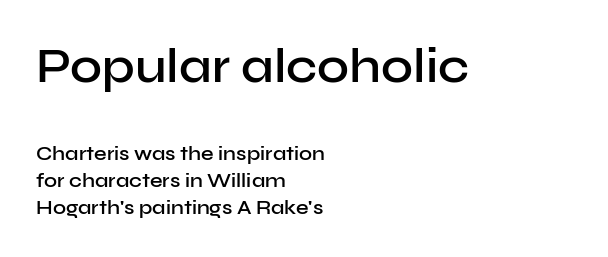
The image shows 49 px semibold sans-serif type, upright; set left-aligned, normal line spacing (1.35x), normal letter spacing, not underlined; the first (top) block is 2.45x larger; low stroke contrast and a medium x-height.
